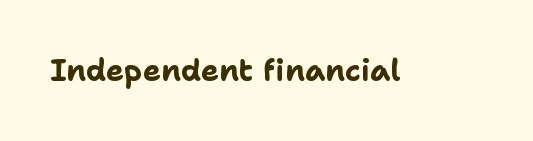
Q: Is the text bold? A: Yes.
Q: Is the text italic (slanted)? A: No, it is upright.
Q: Is the typeface a serif or a sans-serif typeface? A: Sans-serif.
Q: Is the text underlined? A: No.
Q: Is the spacing between letters normal or unusually wide? A: Normal.
Q: Width (condensed, normal, or wide)? A: Normal.
Q: Stroke contrast? A: Low.
Q: x-height? A: Medium.
Q: Monospaced? A: No.
